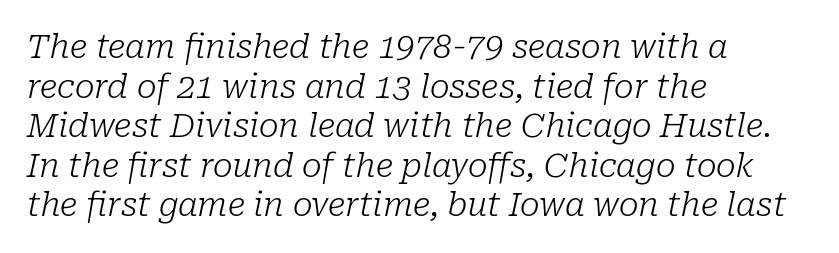
Clear beneath every line of the passage. You can tell from the footed stems that serif type was used. Proportional: the letters do not fall into vertical columns. What stands out about the letter spacing? Nothing — it is the standard amount.
